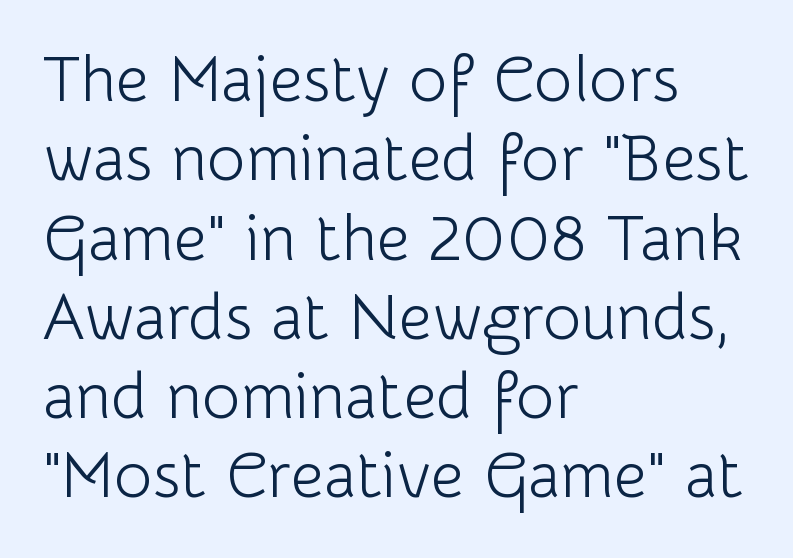
The image shows 65 px light sans-serif type, upright; set left-aligned, line spacing 1.22x, normal letter spacing, not underlined; low stroke contrast and a medium x-height.
